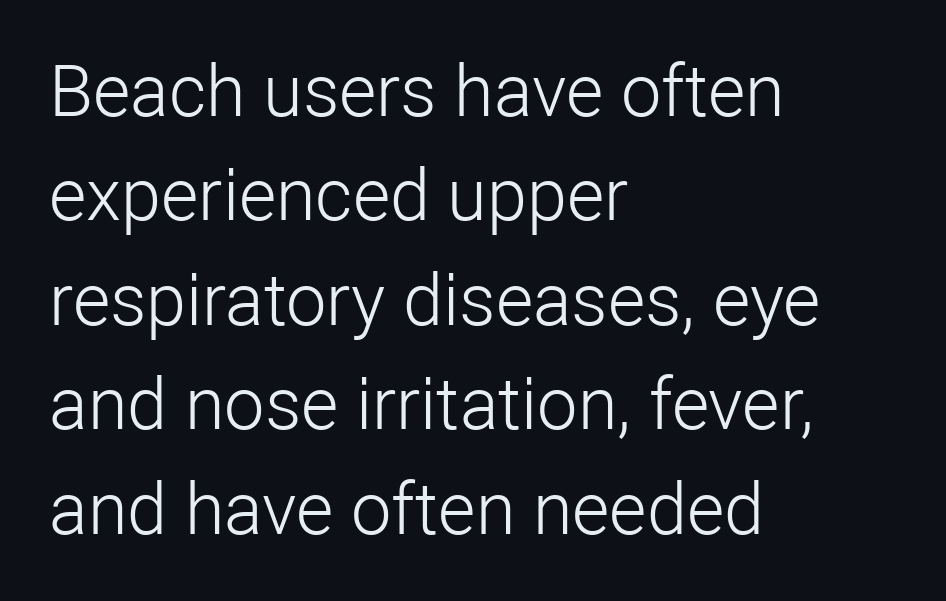
The image shows 72 px light sans-serif type, upright; set left-aligned, normal line spacing (1.45x), normal letter spacing, not underlined; low stroke contrast and a medium x-height.
